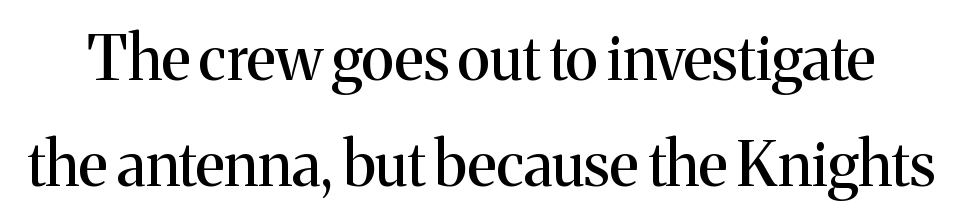
The image shows 61 px serif type, upright; set line spacing 1.74x, normal letter spacing, not underlined; medium stroke contrast and a medium x-height.
